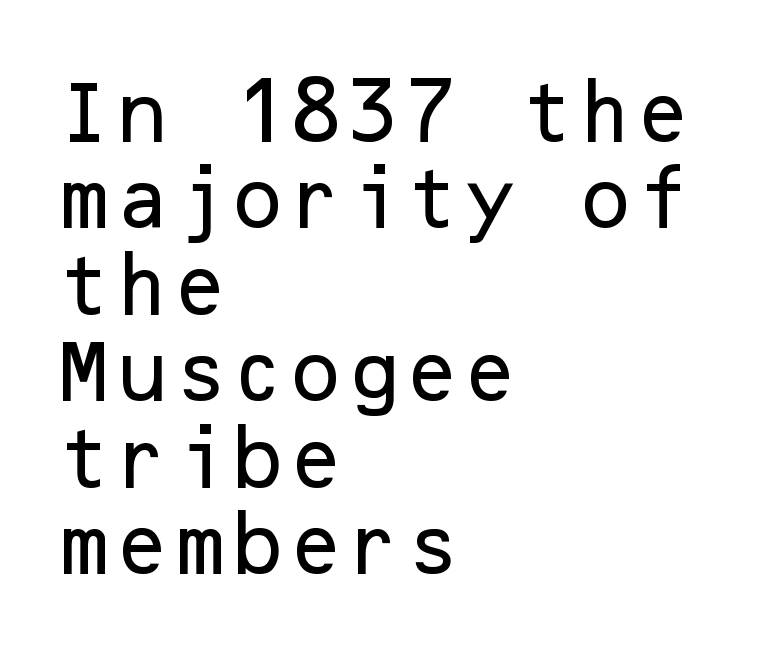
Q: Is the text italic (slanted)? A: No, it is upright.
Q: Is the typeface a serif or a sans-serif typeface? A: Sans-serif.
Q: Is the text underlined? A: No.
Q: How is the paragraph aligned? A: Left-aligned.
Q: Is the spacing between letters normal or unusually wide? A: Normal.
Q: Is the spacing between lines tight, normal or loose? A: Normal.
Q: Width (condensed, normal, or wide)? A: Normal.
Q: Stroke contrast? A: Low.
Q: x-height? A: Medium.
